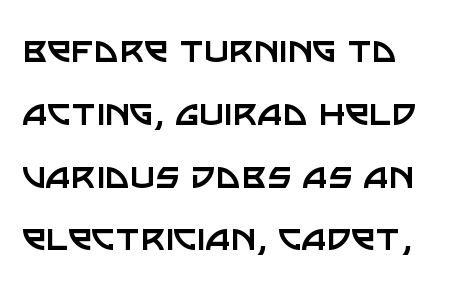
Do the characters align in a grid? No, the font is proportional. Underline: absent. The paragraph has a hard left edge and a soft right edge. Observe the absence of serifs on each vertical stroke in this sample. Nobody touched the tracking dial on this one.
